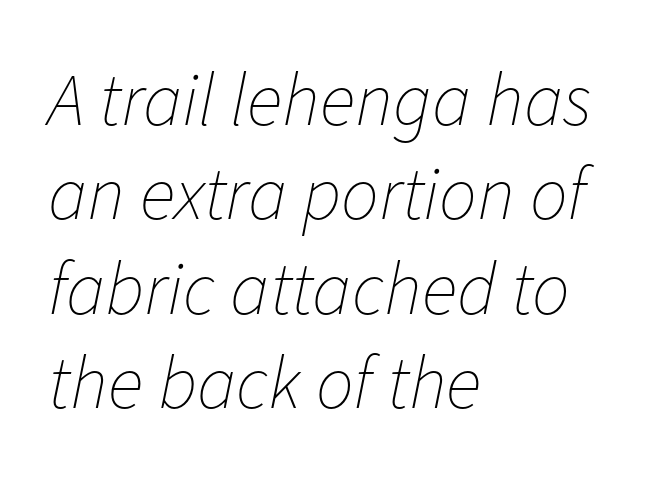
{"italic": "yes", "lean": "right", "slant_degrees": 11, "bold": "no", "weight": "thin", "width": "normal", "stroke_contrast": "low", "x_height": "medium", "monospaced": "no", "underline": "no", "align": "left", "line_spacing": "normal", "line_spacing_ratio": 1.26, "letter_spacing": "normal", "letter_spacing_em": 0.0, "glyph_px": 75}
